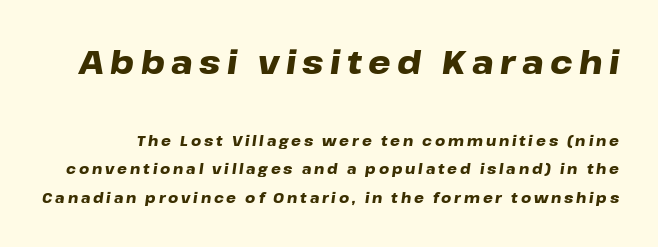
{"italic": "yes", "lean": "right", "slant_degrees": 8, "bold": "yes", "weight": "heavy", "width": "wide", "stroke_contrast": "low", "x_height": "medium", "monospaced": "no", "underline": "no", "line_spacing": "loose", "line_spacing_ratio": 2.06, "letter_spacing": "wide", "letter_spacing_em": 0.2, "larger_block": "first", "size_ratio": 2.29, "glyph_px": 32}
